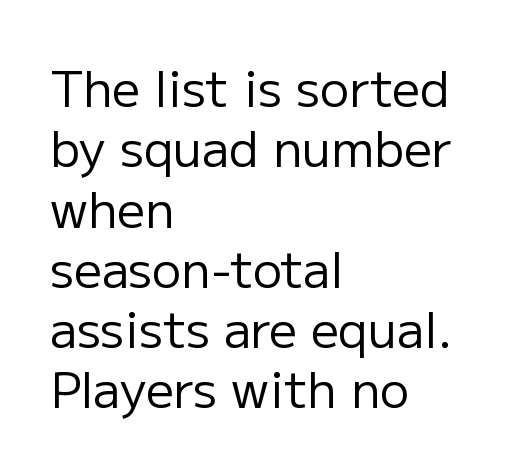
Check where the strokes stop: nothing finishes them off — pure sans. Ascenders rise straight up at ninety degrees. The letters look calm and open, with moderate or lighter stems. A clean baseline with only descenders dipping below it.
